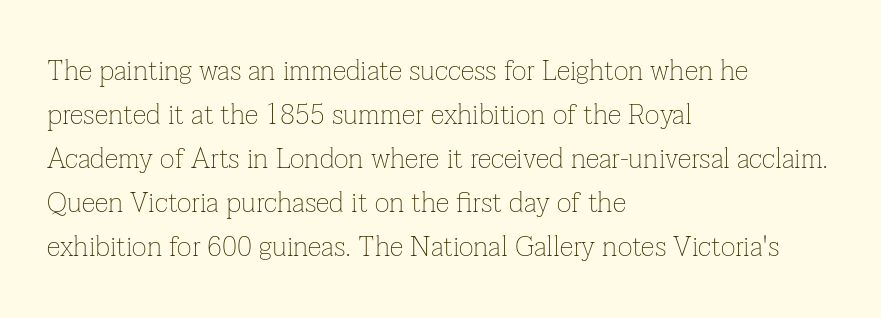
A bare baseline throughout the passage. Line beginnings align vertically; line endings do not. The designer went with a serif here, giving each stem small feet. Nothing unusual about the tracking: characters are spaced as the font intends.
